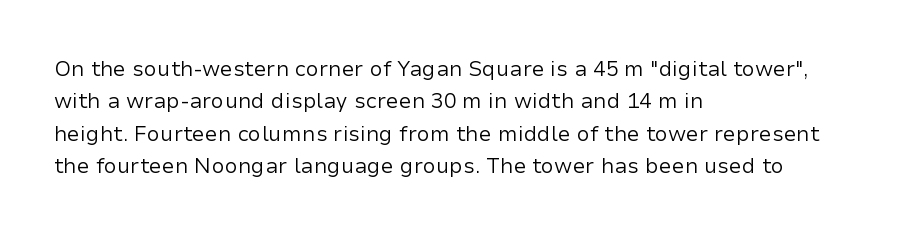
The image shows 21 px text type, upright; set left-aligned, normal line spacing (1.54x), normal letter spacing, not underlined.
